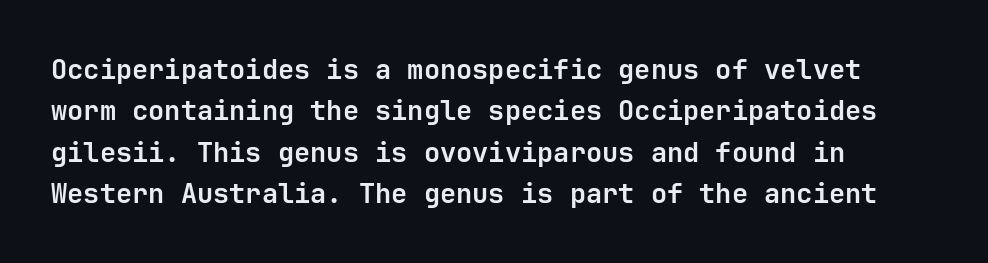
Q: Is the text bold? A: Yes.
Q: Is the text italic (slanted)? A: No, it is upright.
Q: Is the text underlined? A: No.
Q: How is the paragraph aligned? A: Left-aligned.
Q: Is the spacing between letters normal or unusually wide? A: Normal.
Q: Is the spacing between lines tight, normal or loose? A: Normal.
